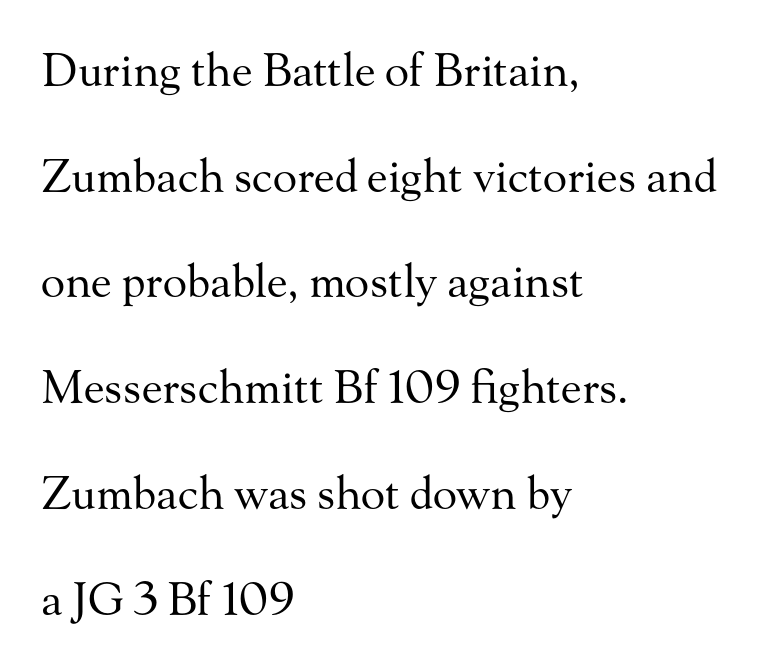
Q: Is the text bold? A: No.
Q: Is the text italic (slanted)? A: No, it is upright.
Q: Is the typeface a serif or a sans-serif typeface? A: Serif.
Q: Is the text underlined? A: No.
Q: How is the paragraph aligned? A: Left-aligned.
Q: Is the spacing between letters normal or unusually wide? A: Normal.
Q: Is the spacing between lines tight, normal or loose? A: Loose.
Q: Width (condensed, normal, or wide)? A: Normal.
Q: Stroke contrast? A: Medium.
Q: x-height? A: Small.
Q: Monospaced? A: No.
